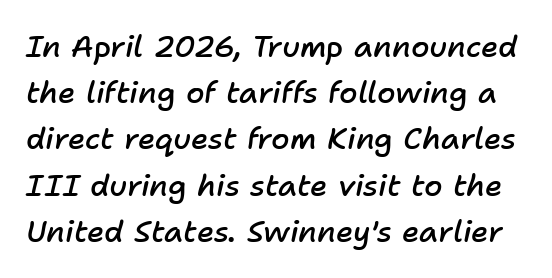
The image shows 30 px semibold type, italic (leaning right); set normal line spacing (1.54x), normal letter spacing, not underlined; low stroke contrast and a medium x-height.
